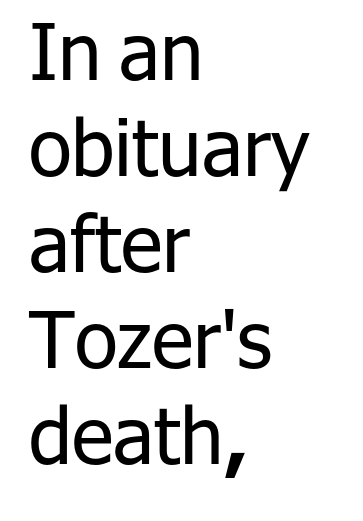
Q: Is the text bold? A: No.
Q: Is the text italic (slanted)? A: No, it is upright.
Q: Is the typeface a serif or a sans-serif typeface? A: Sans-serif.
Q: Is the text underlined? A: No.
Q: How is the paragraph aligned? A: Left-aligned.
Q: Is the spacing between letters normal or unusually wide? A: Normal.
Q: Width (condensed, normal, or wide)? A: Normal.
Q: Stroke contrast? A: Low.
Q: x-height? A: Medium.
Q: Monospaced? A: No.
